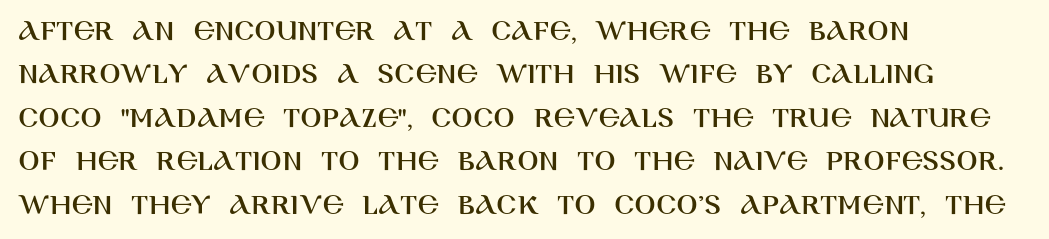
Q: Is the text italic (slanted)? A: No, it is upright.
Q: Is the typeface a serif or a sans-serif typeface? A: Sans-serif.
Q: Is the text underlined? A: No.
Q: How is the paragraph aligned? A: Left-aligned.
Q: Is the spacing between letters normal or unusually wide? A: Normal.
Q: Is the spacing between lines tight, normal or loose? A: Normal.
Q: Width (condensed, normal, or wide)? A: Normal.
Q: Stroke contrast? A: High.
Q: x-height? A: Large.
Q: Monospaced? A: No.
